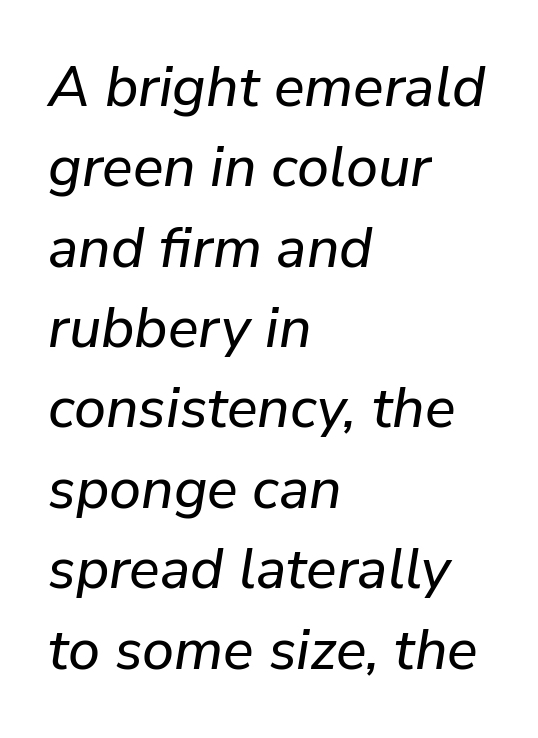
Q: Is the text italic (slanted)? A: Yes, it leans right by about 9 degrees.
Q: Is the text underlined? A: No.
Q: How is the paragraph aligned? A: Left-aligned.
Q: Is the spacing between letters normal or unusually wide? A: Normal.
Q: Is the spacing between lines tight, normal or loose? A: Normal.
Q: Width (condensed, normal, or wide)? A: Normal.
Q: Stroke contrast? A: Low.
Q: x-height? A: Medium.
Q: Monospaced? A: No.
